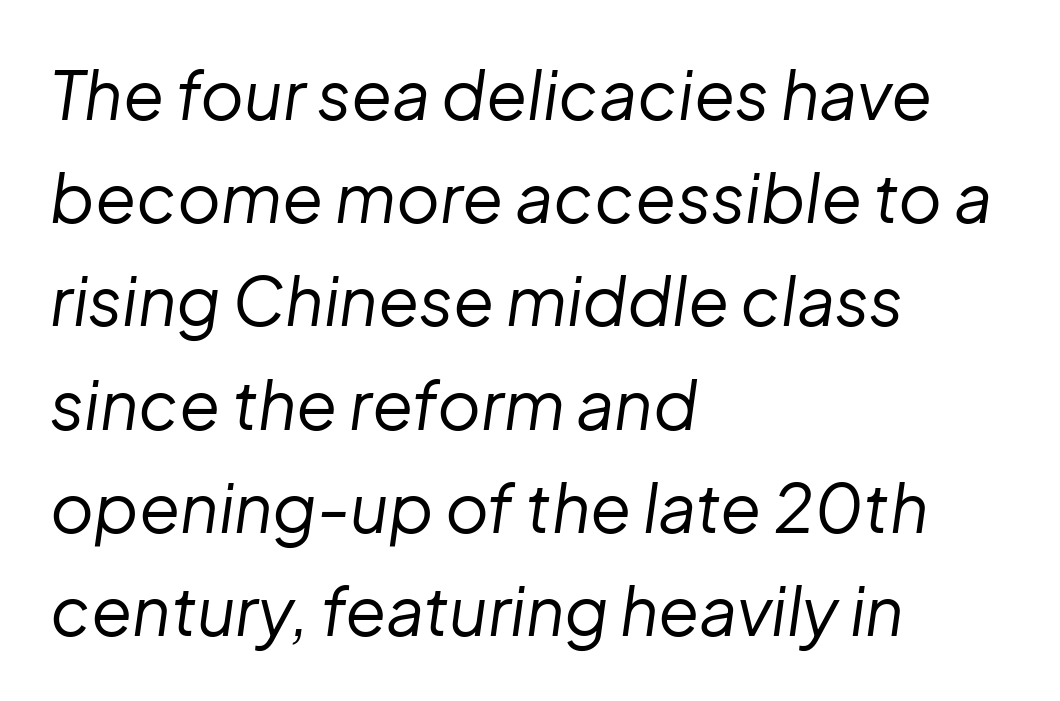
Rule under the text: the space is simply empty. No letter is thick-stroked: the sample isn't bold. Caption: standard tracking, unaltered. The vertical gap from one line to the next is medium. The rendering uses natural spacing where letterforms have individual widths.
